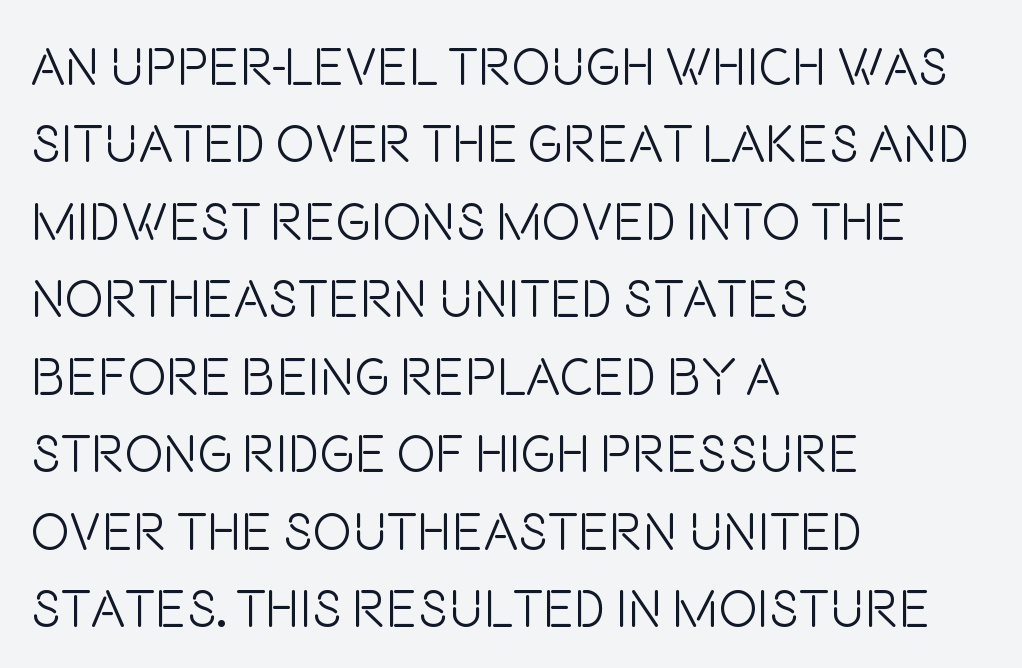
{"serif": "no", "italic": "no", "bold": "no", "weight": "light", "width": "condensed", "stroke_contrast": "low", "x_height": "large", "monospaced": "no", "underline": "no", "align": "left", "line_spacing": "normal", "line_spacing_ratio": 1.49, "letter_spacing": "normal", "letter_spacing_em": 0.0, "glyph_px": 52}
